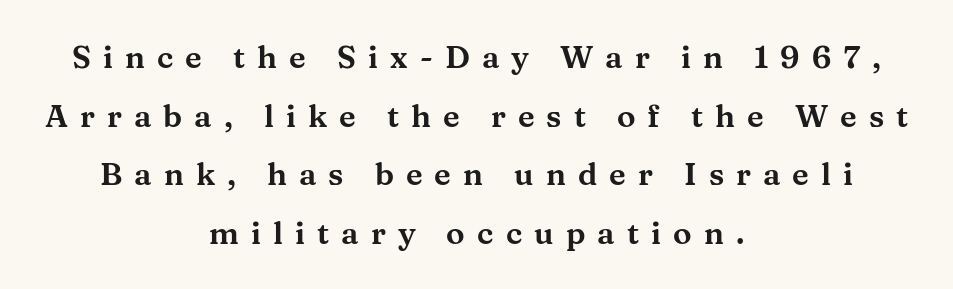
Looks like regular typesetting: each glyph gets only the width it needs. The letterforms stand isolated, each surrounded by extra space. In terms of letterform style, serifs are clearly present. The lettering stays uniformly vertical, giving the passage a roman look.
